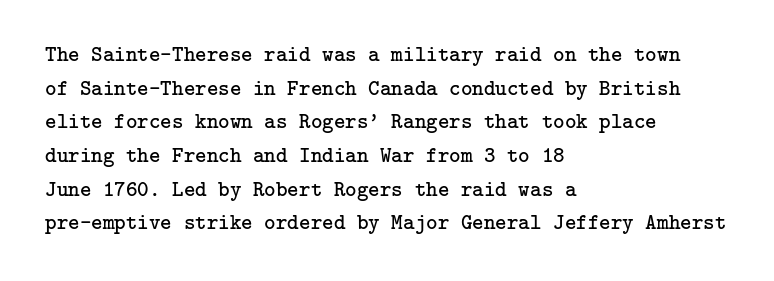
{"italic": "no", "bold": "no", "underline": "no", "align": "left", "line_spacing": "normal", "line_spacing_ratio": 1.53, "letter_spacing": "normal", "letter_spacing_em": 0.0, "glyph_px": 22}
